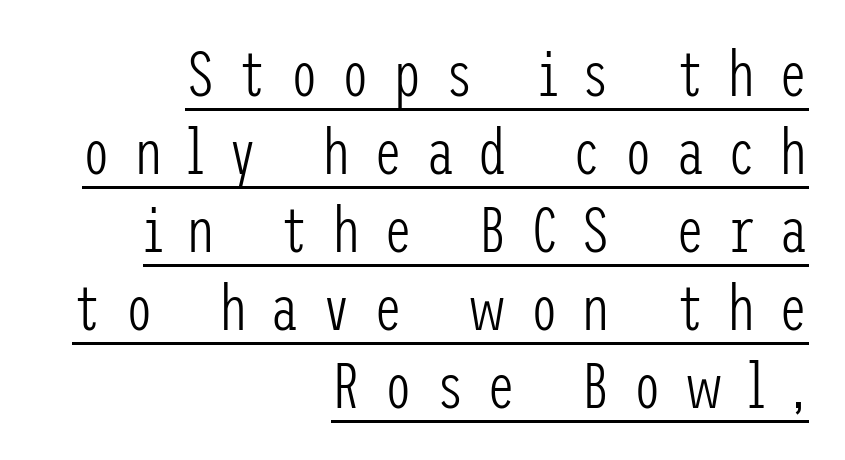
The image shows 64 px light, condensed sans-serif type, upright; set right-aligned, line spacing 1.22x, unusually wide letter spacing (+0.36 em), underlined; low stroke contrast and a medium x-height.
